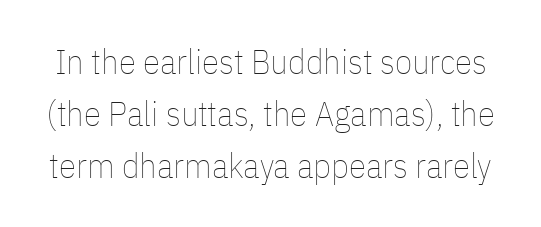
Varying glyph widths throughout — classic text-font behaviour. Stems and bowls with no extra thickness — not bold. Normally led — the rows are evenly, conventionally spaced. Spacing between characters is what you'd get straight out of the box. The specimen omits any rule beneath the text block's lines. These lines were composed using upright roman letters.
